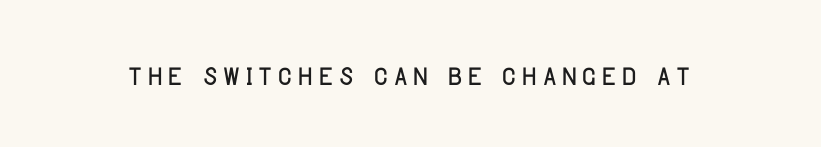
Descenders are the only things crossing below the line. Varying glyph widths throughout — classic text-font behaviour. Letterform terminals end flat and unadorned throughout the passage. Does the lettering tilt? It doesn't — this is upright.
